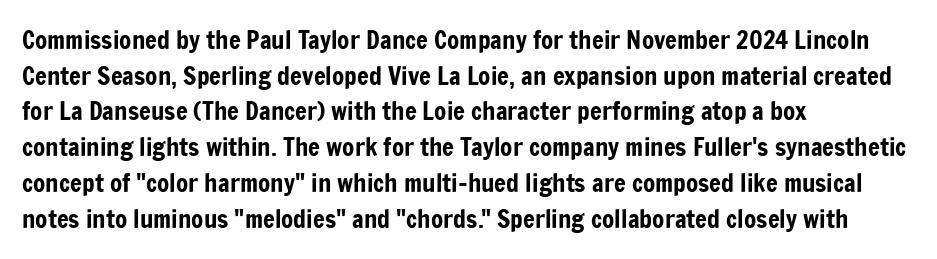
{"italic": "no", "underline": "no", "align": "left", "line_spacing": "normal", "line_spacing_ratio": 1.43, "letter_spacing": "normal", "letter_spacing_em": 0.0, "glyph_px": 25}
